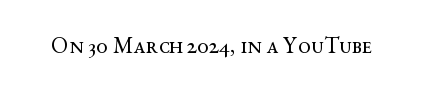
{"italic": "no", "bold": "no", "underline": "no", "letter_spacing": "normal", "letter_spacing_em": 0.0, "glyph_px": 23}
